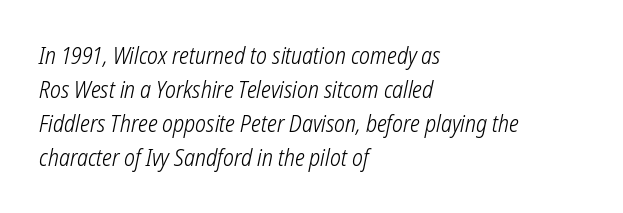
Short note: letters normally spaced. The glyphs are unaccompanied by any horizontal stroke below them. Horizontal bands of white between lines are of average thickness. Where is the straight margin? On the left.
